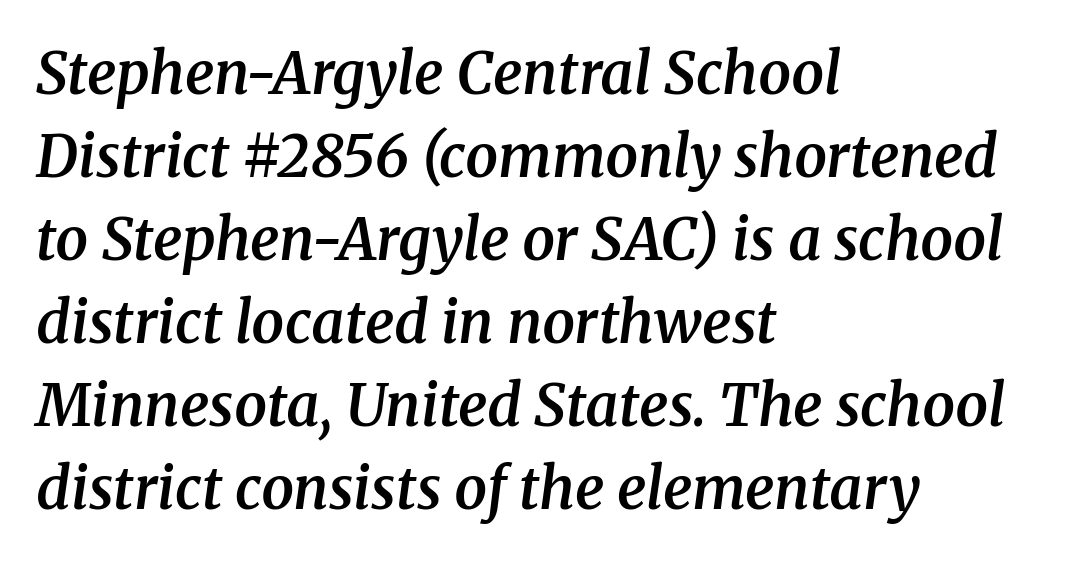
Q: Is the text bold? A: Semi-bold.
Q: Is the text italic (slanted)? A: Yes, it leans right by about 8 degrees.
Q: Is the typeface a serif or a sans-serif typeface? A: Serif.
Q: Is the text underlined? A: No.
Q: How is the paragraph aligned? A: Left-aligned.
Q: Is the spacing between letters normal or unusually wide? A: Normal.
Q: Is the spacing between lines tight, normal or loose? A: Normal.
Q: Width (condensed, normal, or wide)? A: Normal.
Q: Stroke contrast? A: Medium.
Q: x-height? A: Medium.
Q: Monospaced? A: No.
